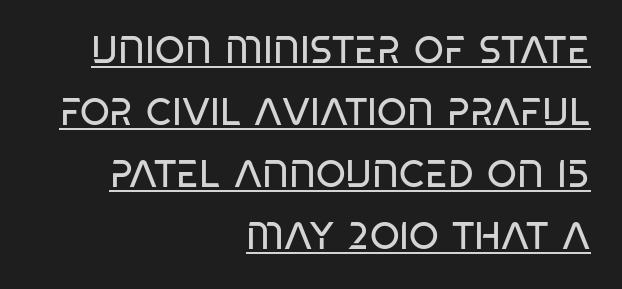
The image shows 38 px regular-weight, condensed sans-serif type, upright; set right-aligned, normal line spacing (1.63x), normal letter spacing, underlined; low stroke contrast and a large x-height.
